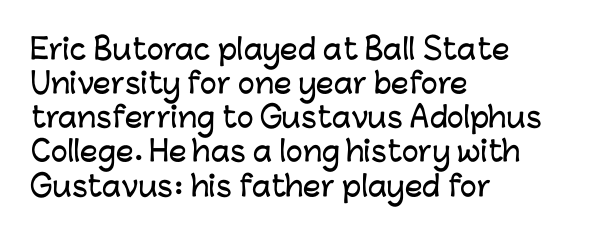
Leftover space on each line is placed entirely after the last word. Default kerning and tracking; the words read as compact shapes. A bare baseline throughout the passage. Looks like regular typesetting: each glyph gets only the width it needs. Stroke terminals: plain, sans-serif.
